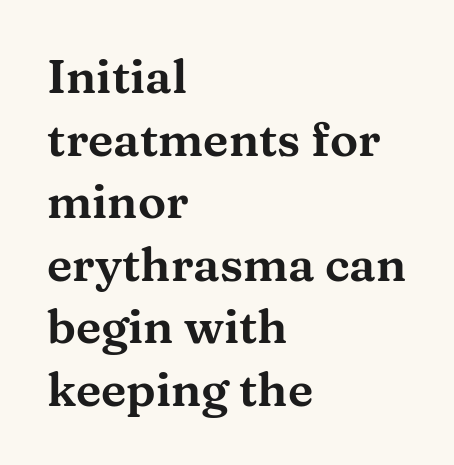
{"serif": "yes", "italic": "no", "width": "wide", "stroke_contrast": "medium", "x_height": "medium", "monospaced": "no", "underline": "no", "align": "left", "line_spacing": "normal", "line_spacing_ratio": 1.33, "letter_spacing": "normal", "letter_spacing_em": 0.0, "glyph_px": 47}
